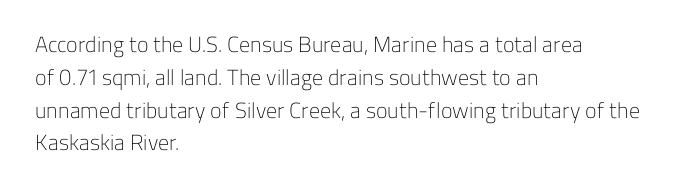
Descender tails drop into unmarked territory. Vertically, the passage feels balanced, rows spaced as you'd expect. The typesetter chose a ragged-right arrangement here. The typography opts for an upright posture over an oblique one. The rendering keeps characters at their native spacing. Stroke mass is kept to a normal reading level or below.
